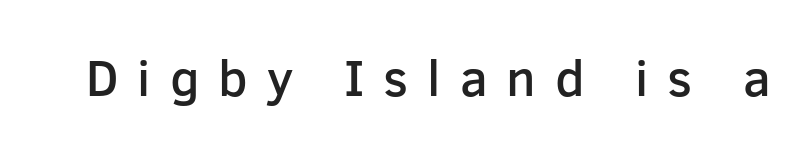
The image shows 51 px semibold sans-serif type, upright; set unusually wide letter spacing (+0.37 em), not underlined; low stroke contrast and a medium x-height.
